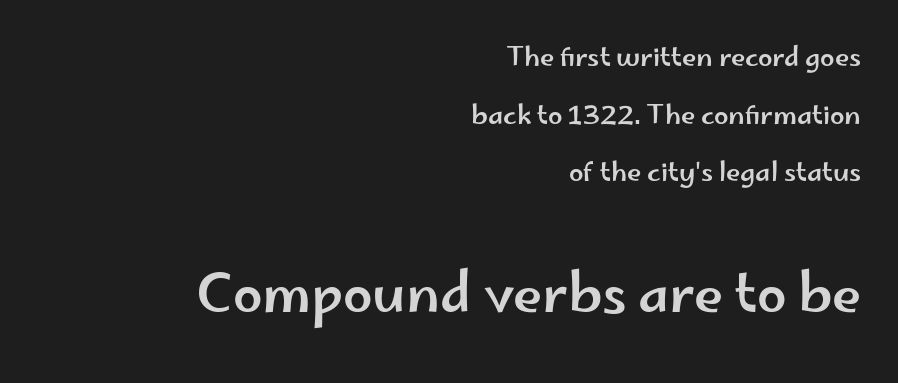
You could not count columns in this text — the font is proportionally spaced. The lettering stays uniformly vertical, giving the passage a roman look. Whoever set this made the second block the dominant, larger element. Glyph-to-glyph distance matches everyday printed text.
